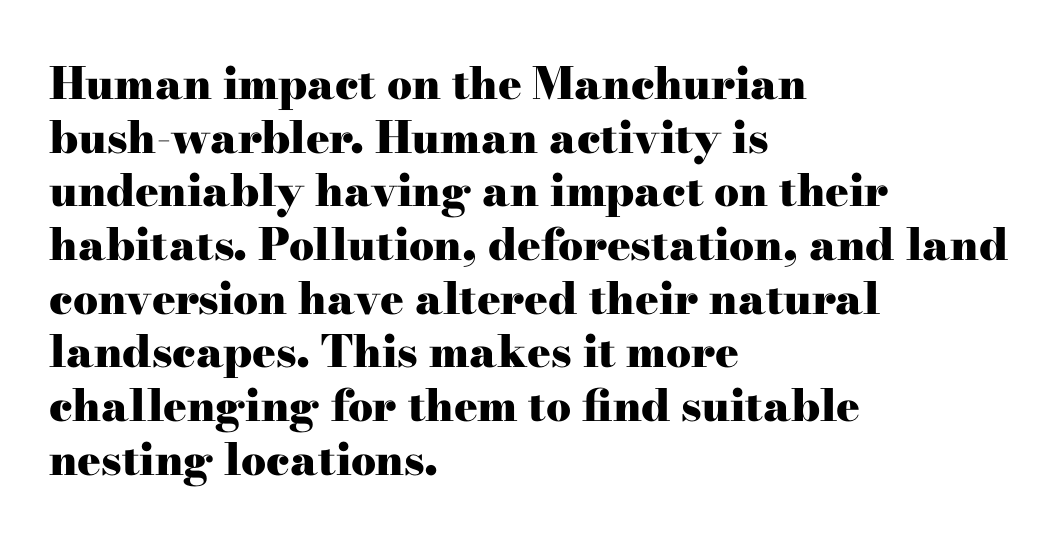
The image shows 44 px heavy, wide serif type, upright; set left-aligned, line spacing 1.22x, normal letter spacing, not underlined; high stroke contrast and a small x-height.
